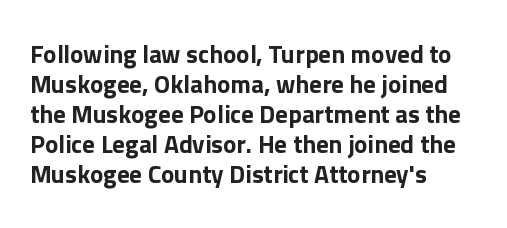
Italic? Not at all — the glyphs are vertical. Only glyphs here, with clear space below each row. Does the copy run flush right? No — it runs flush left. The letters sit at their default tracking, neither squeezed nor spread.
